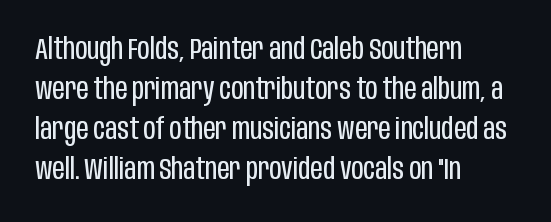
{"serif": "no", "italic": "no", "bold": "no", "weight": "regular", "width": "condensed", "stroke_contrast": "low", "x_height": "large", "monospaced": "no", "underline": "no", "align": "left", "line_spacing": "normal", "line_spacing_ratio": 1.33, "letter_spacing": "normal", "letter_spacing_em": 0.0, "glyph_px": 30}
